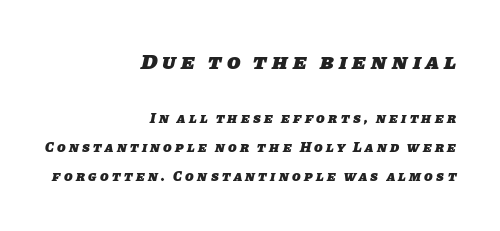
Q: Is the text bold? A: Yes.
Q: Is the text underlined? A: No.
Q: How is the paragraph aligned? A: Right-aligned.
Q: Is the spacing between letters normal or unusually wide? A: Unusually wide.
Q: Is the spacing between lines tight, normal or loose? A: Loose.
Q: Which block of text is set in a larger size, the first (top) or the second (bottom)? A: The first (top) one.
